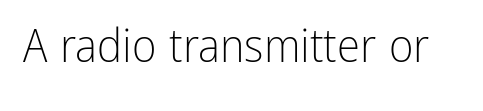
Weight class: somewhere from thin through regular. Italic: no, the glyphs are upright roman. Nobody touched the tracking dial on this one. Are there feet on the stems? There aren't — it's a sans. Letters rest on an invisible, unmarked baseline. You could not count columns in this text — the font is proportionally spaced.
